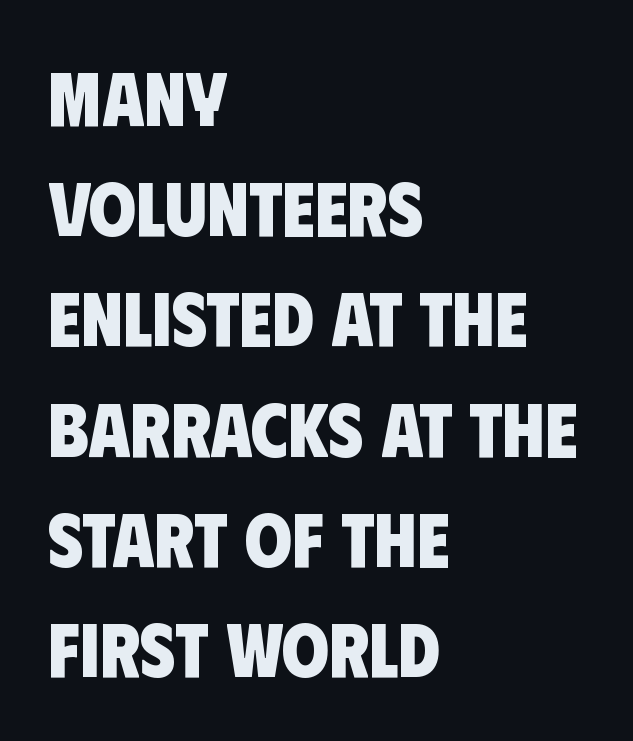
Q: Is the text bold? A: Yes.
Q: Is the typeface a serif or a sans-serif typeface? A: Sans-serif.
Q: Is the text underlined? A: No.
Q: How is the paragraph aligned? A: Left-aligned.
Q: Is the spacing between letters normal or unusually wide? A: Normal.
Q: Is the spacing between lines tight, normal or loose? A: Normal.
Q: Width (condensed, normal, or wide)? A: Condensed.
Q: Stroke contrast? A: Low.
Q: x-height? A: Large.
Q: Monospaced? A: No.
